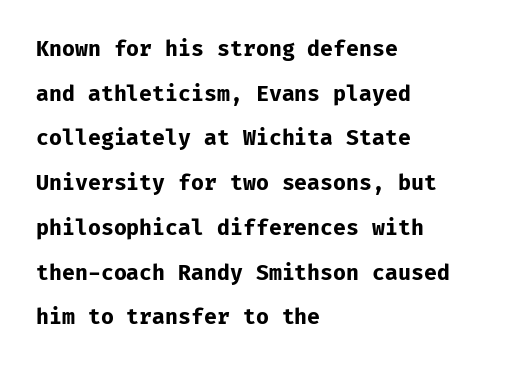
The image shows 21 px bold type, upright; set left-aligned, loose line spacing (2.13x), normal letter spacing, not underlined.
